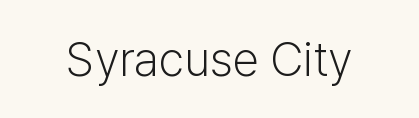
The image shows 48 px light sans-serif type, upright; set normal letter spacing, not underlined; low stroke contrast and a medium x-height.
